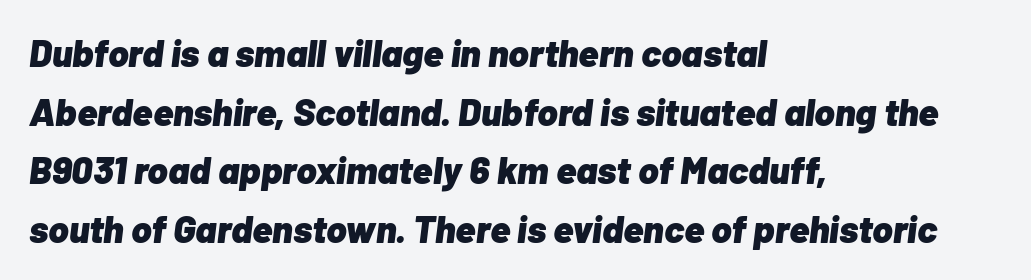
{"italic": "yes", "lean": "right", "slant_degrees": 7, "bold": "yes", "weight": "heavy", "width": "normal", "stroke_contrast": "low", "x_height": "medium", "monospaced": "no", "underline": "no", "align": "left", "line_spacing": "normal", "line_spacing_ratio": 1.54, "letter_spacing": "normal", "letter_spacing_em": 0.0, "glyph_px": 38}
